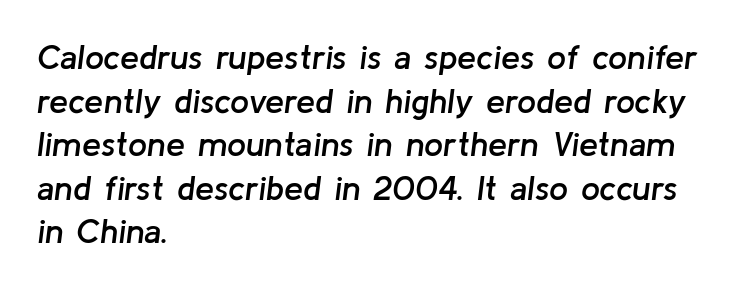
The image shows 34 px semibold type, italic (leaning right); set left-aligned, normal line spacing (1.28x), normal letter spacing, not underlined; low stroke contrast and a medium x-height.
